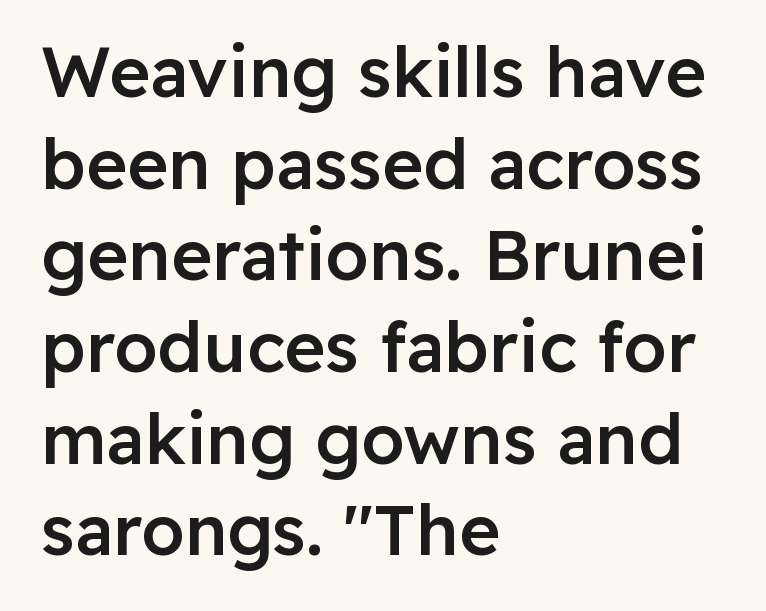
{"serif": "no", "italic": "no", "bold": "semi", "weight": "semibold", "width": "normal", "stroke_contrast": "low", "x_height": "medium", "monospaced": "no", "underline": "no", "align": "left", "line_spacing": "normal", "line_spacing_ratio": 1.31, "letter_spacing": "normal", "letter_spacing_em": 0.0, "glyph_px": 70}
